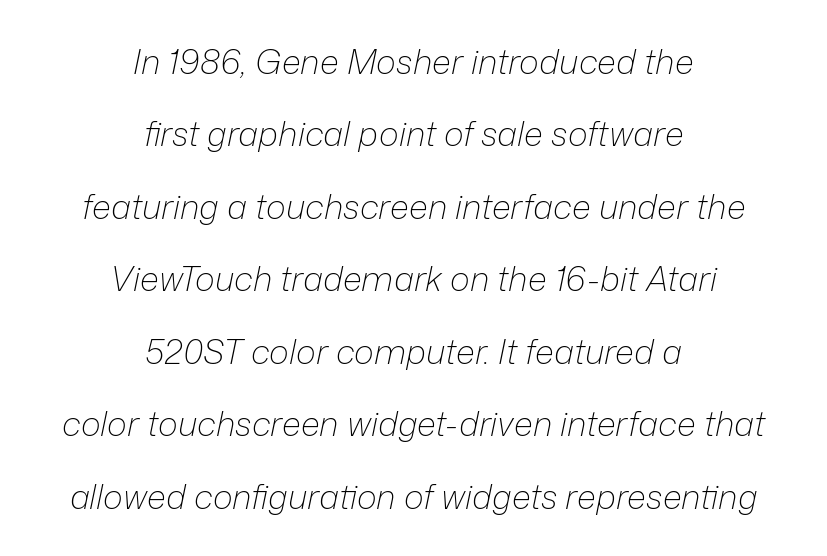
Q: Is the text bold? A: No.
Q: Is the text italic (slanted)? A: Yes, it leans right by about 12 degrees.
Q: Is the text underlined? A: No.
Q: How is the paragraph aligned? A: Centered.
Q: Is the spacing between letters normal or unusually wide? A: Normal.
Q: Is the spacing between lines tight, normal or loose? A: Loose.
Q: Width (condensed, normal, or wide)? A: Normal.
Q: Stroke contrast? A: Low.
Q: x-height? A: Medium.
Q: Monospaced? A: No.
